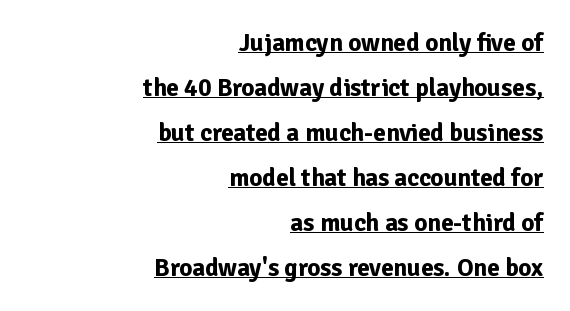
The image shows 25 px bold type, upright; set right-aligned, line spacing 1.8x, normal letter spacing, underlined.
